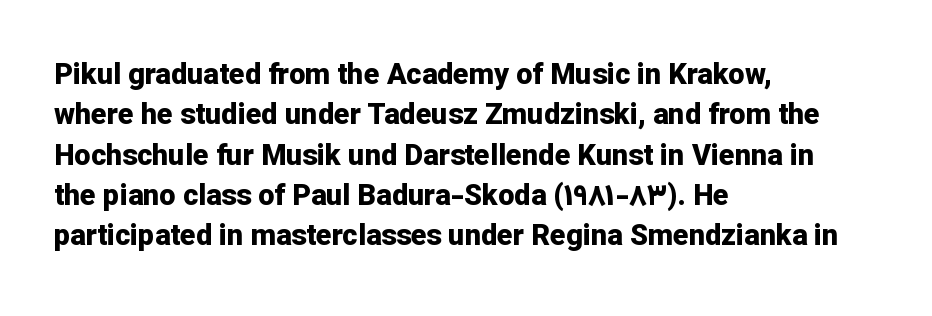
The image shows 29 px bold sans-serif type, upright; set left-aligned, normal line spacing (1.39x), normal letter spacing, not underlined; low stroke contrast and a medium x-height.
